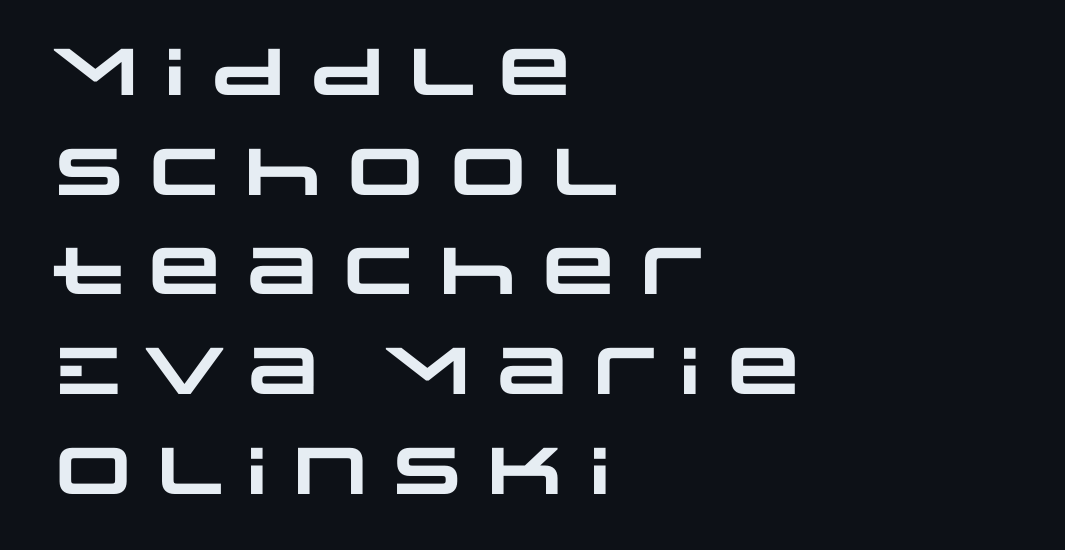
The image shows 66 px heavy, wide sans-serif type; set left-aligned, normal line spacing (1.51x), normal letter spacing, not underlined; low stroke contrast and a large x-height.
